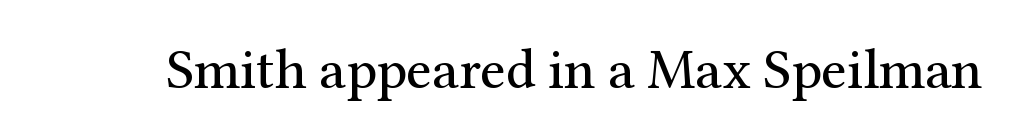
Lines of text with bare space underneath. Note the varied advance widths — an 'i' is clearly narrower than an 'm'. Examine the stroke ends and you'll spot serifs. Posture: vertical. Between one letter and the next there's only the usual sliver of space.
